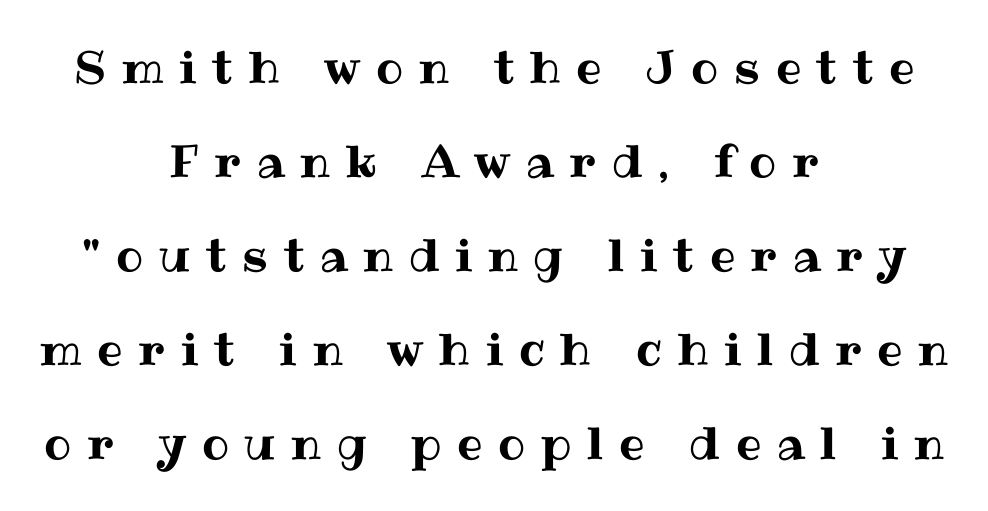
You can tell it's not italic because the verticals are truly vertical. Quick note: interline space is abundant. A bare baseline throughout the passage. The horizontal fit of the characters is loose and conspicuously gappy.
